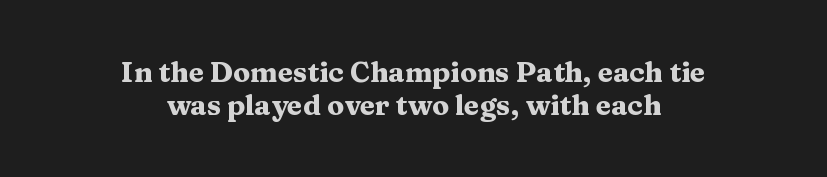
Observe the serifs anchoring each vertical stroke in this sample. Short and long lines alike share a common midpoint. These lines carry a lot of weight — the face is fully bold. Note the varied advance widths — an 'i' is clearly narrower than an 'm'.
